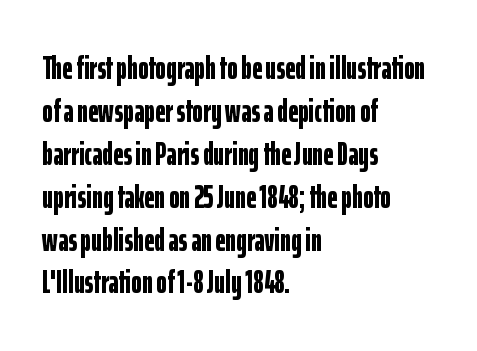
The image shows 32 px bold, condensed sans-serif type, upright; set left-aligned, normal line spacing (1.34x), normal letter spacing, not underlined; low stroke contrast and a medium x-height.
